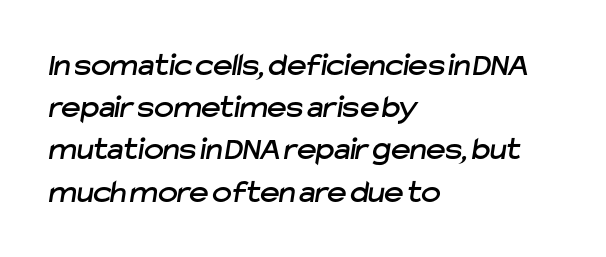
The image shows 33 px sans-serif type; set left-aligned, normal line spacing (1.28x), normal letter spacing, not underlined; low stroke contrast and a medium x-height.
